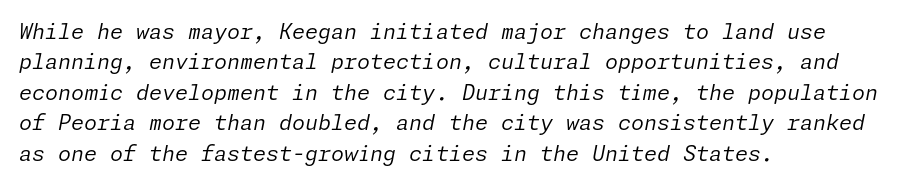
A classic flush-left, rag-right setting is used for this passage. Descender tails drop into unmarked territory. Stroke mass is kept to a normal reading level or below. Inter-character spacing is left at the font's built-in metrics.
